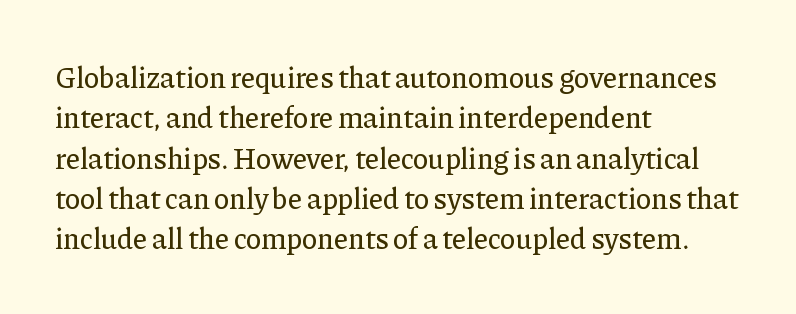
{"serif": "yes", "italic": "no", "width": "normal", "stroke_contrast": "low", "x_height": "medium", "monospaced": "no", "underline": "no", "align": "left", "line_spacing": "normal", "line_spacing_ratio": 1.39, "letter_spacing": "normal", "letter_spacing_em": 0.0, "glyph_px": 29}
